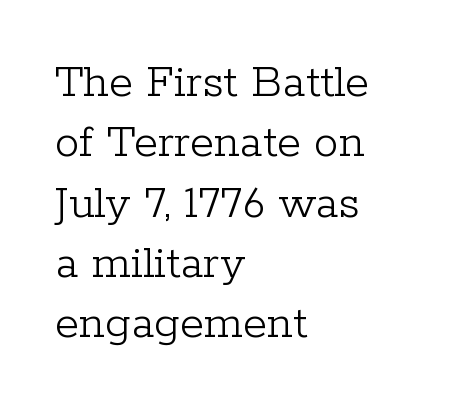
Posture: vertical. Underlining? Definitely not there. The font sits on the lighter half of the weight spectrum, regular included. The passage shown is typed in a proportional face where columns would drift. This sample uses plain, unmodified letter spacing. The ragged edge is on the right, which tells us the setting is flush left.
